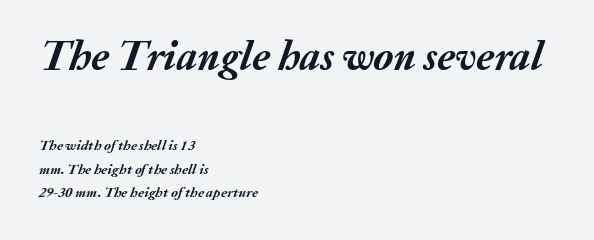
If you squint, the top block still reads clearly — it's the larger of the two. Words appear dense and cohesive because spacing is normal. Anything drawn beneath the words? Only blank space. Interline gaps are of average width in this sample. Looking at the ascenders, they clearly lean. Every letter is thick-stroked: bold, no question.
